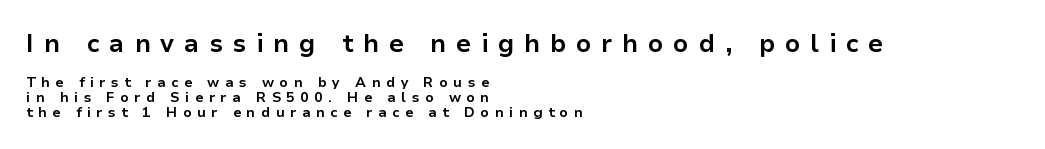
The image shows 25 px bold type, upright; set left-aligned, tight line spacing (1.06x), unusually wide letter spacing (+0.39 em), not underlined; the first (top) block is 1.79x larger.
